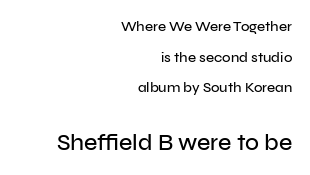
Q: Is the text italic (slanted)? A: No, it is upright.
Q: Is the text underlined? A: No.
Q: How is the paragraph aligned? A: Right-aligned.
Q: Is the spacing between letters normal or unusually wide? A: Normal.
Q: Is the spacing between lines tight, normal or loose? A: Loose.
Q: Which block of text is set in a larger size, the first (top) or the second (bottom)? A: The second (bottom) one.
